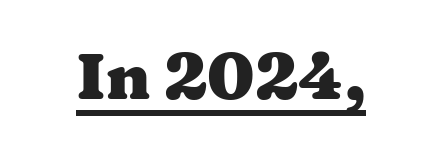
{"serif": "yes", "italic": "no", "bold": "yes", "weight": "heavy", "width": "wide", "stroke_contrast": "medium", "x_height": "medium", "monospaced": "no", "underline": "yes", "letter_spacing": "normal", "letter_spacing_em": 0.0, "glyph_px": 65}
